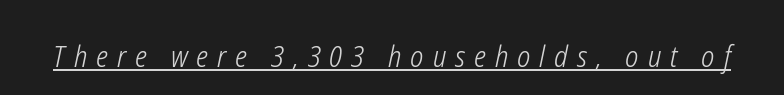
{"italic": "yes", "lean": "right", "slant_degrees": 12, "bold": "no", "weight": "light", "width": "condensed", "stroke_contrast": "low", "x_height": "medium", "monospaced": "no", "underline": "yes", "letter_spacing": "wide", "letter_spacing_em": 0.31, "glyph_px": 29}
